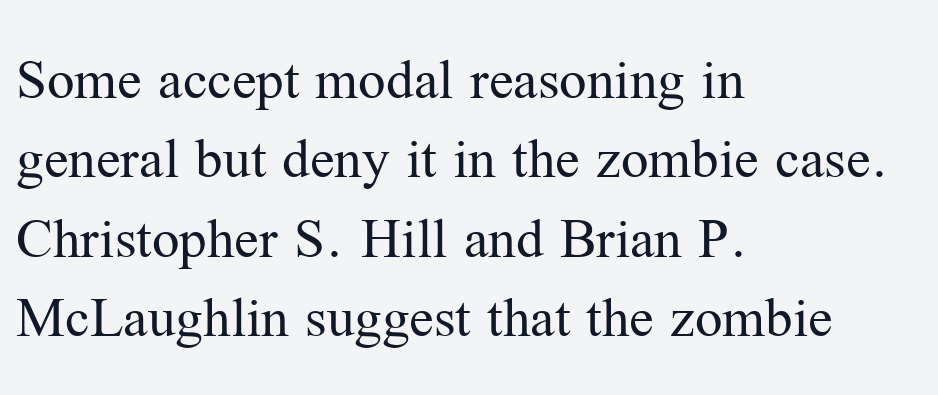
Q: Is the text bold? A: No.
Q: Is the text italic (slanted)? A: No, it is upright.
Q: Is the typeface a serif or a sans-serif typeface? A: Serif.
Q: Is the text underlined? A: No.
Q: How is the paragraph aligned? A: Left-aligned.
Q: Is the spacing between letters normal or unusually wide? A: Normal.
Q: Is the spacing between lines tight, normal or loose? A: Normal.
Q: Width (condensed, normal, or wide)? A: Normal.
Q: Stroke contrast? A: Medium.
Q: x-height? A: Medium.
Q: Monospaced? A: No.
